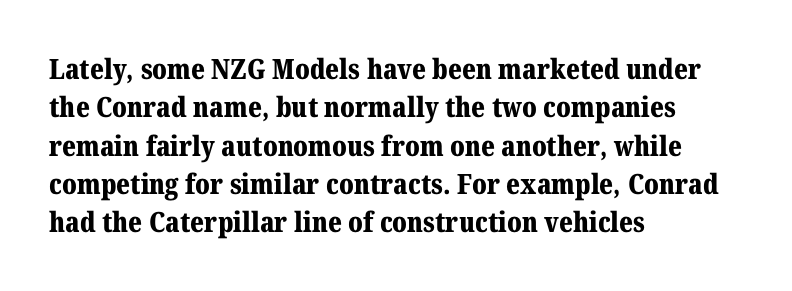
The image shows 28 px bold serif type, upright; set left-aligned, normal line spacing (1.37x), normal letter spacing, not underlined; medium stroke contrast and a medium x-height.
